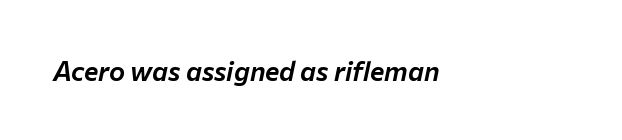
Q: Is the text italic (slanted)? A: Yes, it leans right by about 12 degrees.
Q: Is the text underlined? A: No.
Q: How is the paragraph aligned? A: Left-aligned.
Q: Is the spacing between letters normal or unusually wide? A: Normal.
